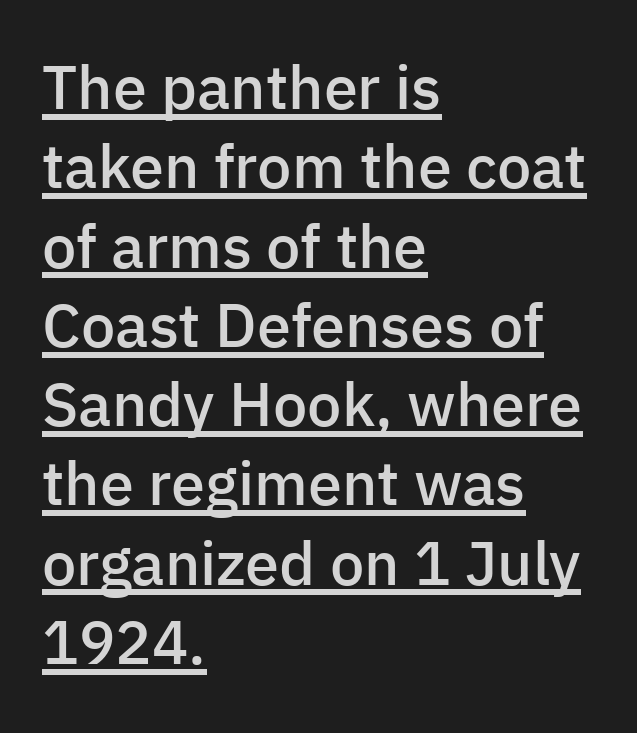
Upright lettering throughout. I'd describe the lettering as semibold — firm but not a full bold. Line beginnings align vertically; line endings do not. Typographically, this falls in the sans-serif category. Each letter keeps its own natural width here, so spacing adapts to shape.
